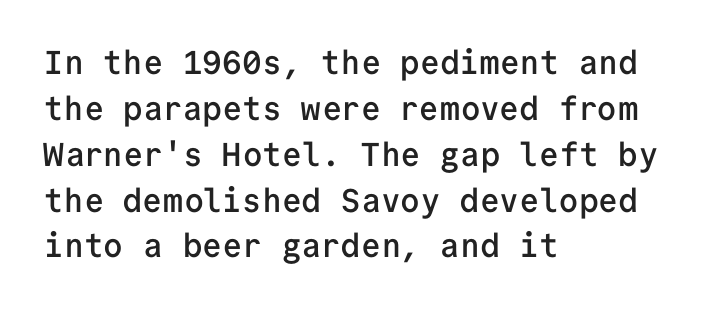
Weight check: semibold — heavier than regular, not quite bold. The rendering uses a moderate line-height, typical for paragraphs. Spacing verdict: monospaced, one width for all characters. The ragged edge is on the right, which tells us the setting is flush left. The typography opts for an upright posture over an oblique one. The horizontal fit of the characters is conventional and even.
